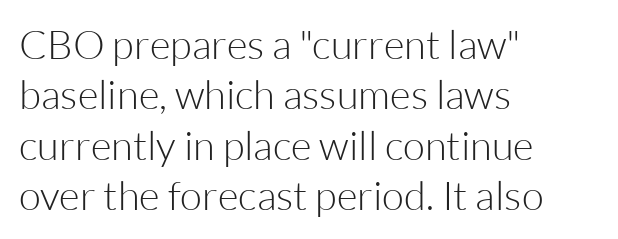
{"serif": "no", "italic": "no", "bold": "no", "weight": "light", "width": "normal", "stroke_contrast": "low", "x_height": "medium", "monospaced": "no", "underline": "no", "align": "left", "line_spacing": "normal", "line_spacing_ratio": 1.26, "letter_spacing": "normal", "letter_spacing_em": 0.0, "glyph_px": 40}
